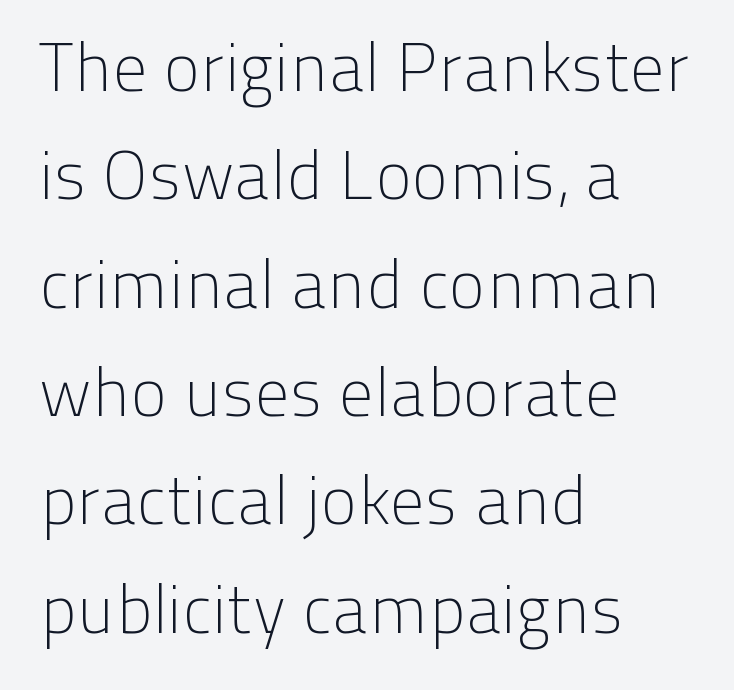
{"serif": "no", "italic": "no", "bold": "no", "weight": "light", "width": "normal", "stroke_contrast": "low", "x_height": "medium", "monospaced": "no", "underline": "no", "align": "left", "line_spacing": "normal", "line_spacing_ratio": 1.57, "letter_spacing": "normal", "letter_spacing_em": 0.0, "glyph_px": 69}
